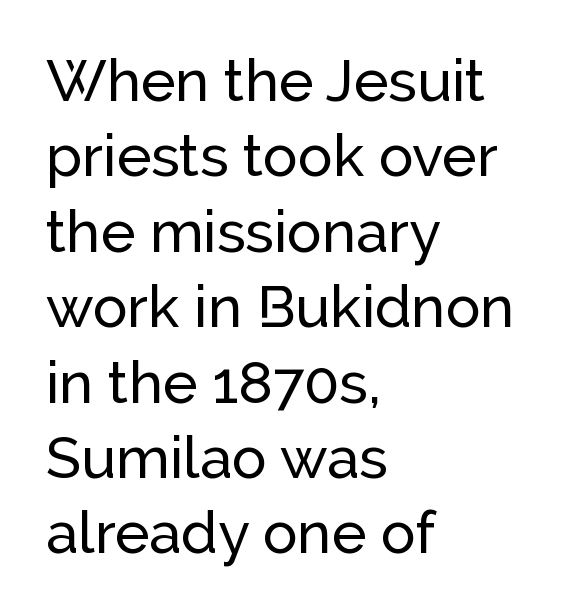
Q: Is the text italic (slanted)? A: No, it is upright.
Q: Is the typeface a serif or a sans-serif typeface? A: Sans-serif.
Q: Is the text underlined? A: No.
Q: How is the paragraph aligned? A: Left-aligned.
Q: Is the spacing between letters normal or unusually wide? A: Normal.
Q: Is the spacing between lines tight, normal or loose? A: Normal.
Q: Width (condensed, normal, or wide)? A: Normal.
Q: Stroke contrast? A: Low.
Q: x-height? A: Medium.
Q: Monospaced? A: No.
